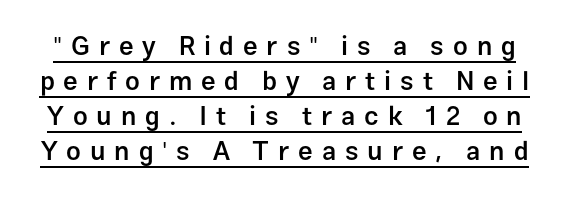
Q: Is the text bold? A: Semi-bold.
Q: Is the text italic (slanted)? A: No, it is upright.
Q: Is the text underlined? A: Yes.
Q: Is the spacing between letters normal or unusually wide? A: Unusually wide.
Q: Is the spacing between lines tight, normal or loose? A: Normal.
